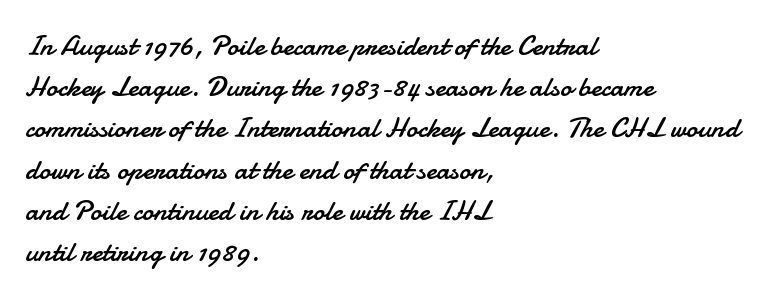
In CSS terms this would be text-align: left. No feet cap the strokes, marking this as sans-serif type. Weight: not bold — regular or lighter. Words appear dense and cohesive because spacing is normal.
